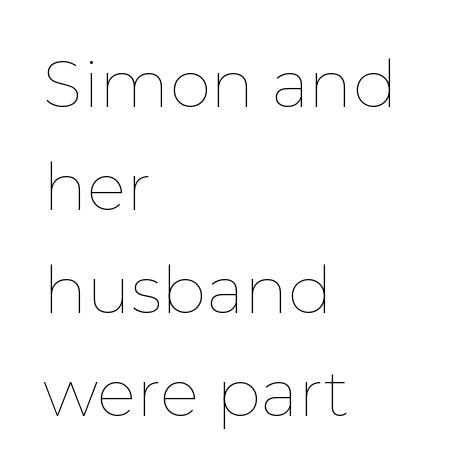
The image shows 66 px thin type, upright; set left-aligned, normal line spacing (1.56x), normal letter spacing, not underlined; low stroke contrast and a medium x-height.
